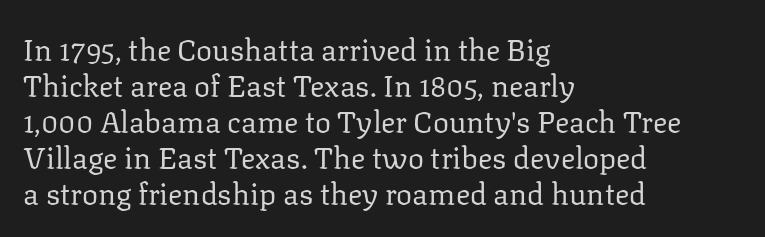
The image shows 30 px regular-weight serif type, upright; set left-aligned, line spacing 1.2x, normal letter spacing, not underlined; low stroke contrast and a medium x-height.
